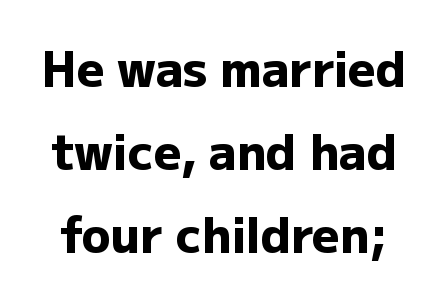
Q: Is the text bold? A: Yes.
Q: Is the text italic (slanted)? A: No, it is upright.
Q: Is the typeface a serif or a sans-serif typeface? A: Sans-serif.
Q: Is the text underlined? A: No.
Q: Is the spacing between letters normal or unusually wide? A: Normal.
Q: Width (condensed, normal, or wide)? A: Normal.
Q: Stroke contrast? A: Low.
Q: x-height? A: Medium.
Q: Monospaced? A: No.
